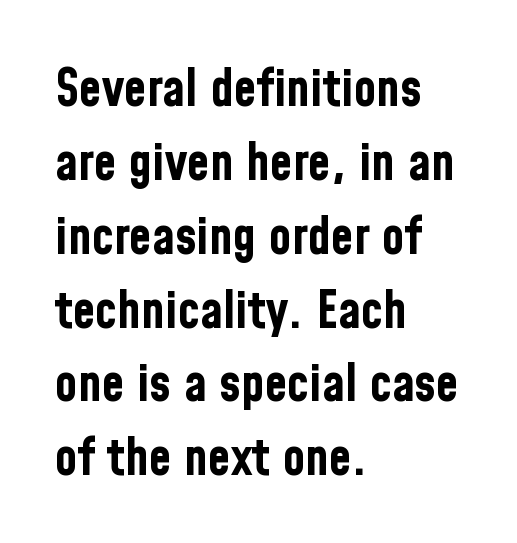
Q: Is the text bold? A: Yes.
Q: Is the text italic (slanted)? A: No, it is upright.
Q: Is the typeface a serif or a sans-serif typeface? A: Sans-serif.
Q: Is the text underlined? A: No.
Q: How is the paragraph aligned? A: Left-aligned.
Q: Is the spacing between letters normal or unusually wide? A: Normal.
Q: Is the spacing between lines tight, normal or loose? A: Normal.
Q: Width (condensed, normal, or wide)? A: Condensed.
Q: Stroke contrast? A: Low.
Q: x-height? A: Medium.
Q: Monospaced? A: No.
